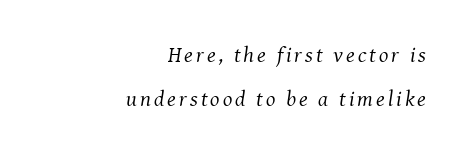
The rendering anchors every line to the right-hand side. Plain, unruled lines of type. Rows of type keep a wide berth in the vertical direction. This reads as an unemphasized weight, regular at the heaviest. Notice how the stems are inclined rather than vertical — that's the hallmark of italics.
